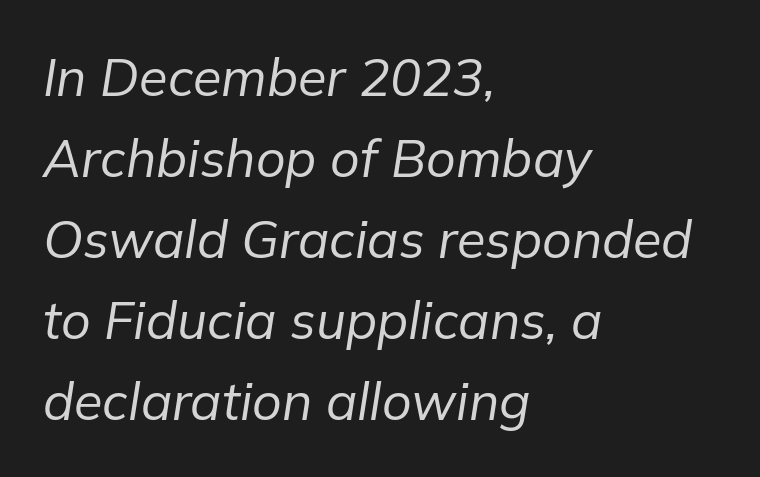
The image shows 52 px regular-weight type, italic (leaning right); set left-aligned, normal line spacing (1.56x), normal letter spacing, not underlined; low stroke contrast and a medium x-height.
